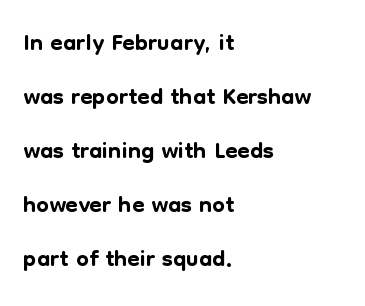
{"serif": "no", "italic": "no", "width": "normal", "stroke_contrast": "low", "x_height": "medium", "monospaced": "no", "underline": "no", "align": "left", "line_spacing": "normal", "line_spacing_ratio": 1.5, "letter_spacing": "normal", "letter_spacing_em": 0.0, "glyph_px": 36}
